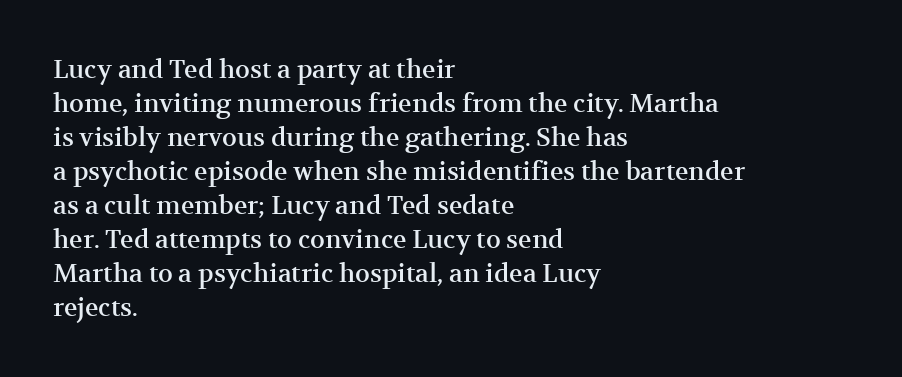
{"italic": "no", "underline": "no", "align": "left", "line_spacing": "normal", "line_spacing_ratio": 1.36, "letter_spacing": "normal", "letter_spacing_em": 0.0, "glyph_px": 25}
